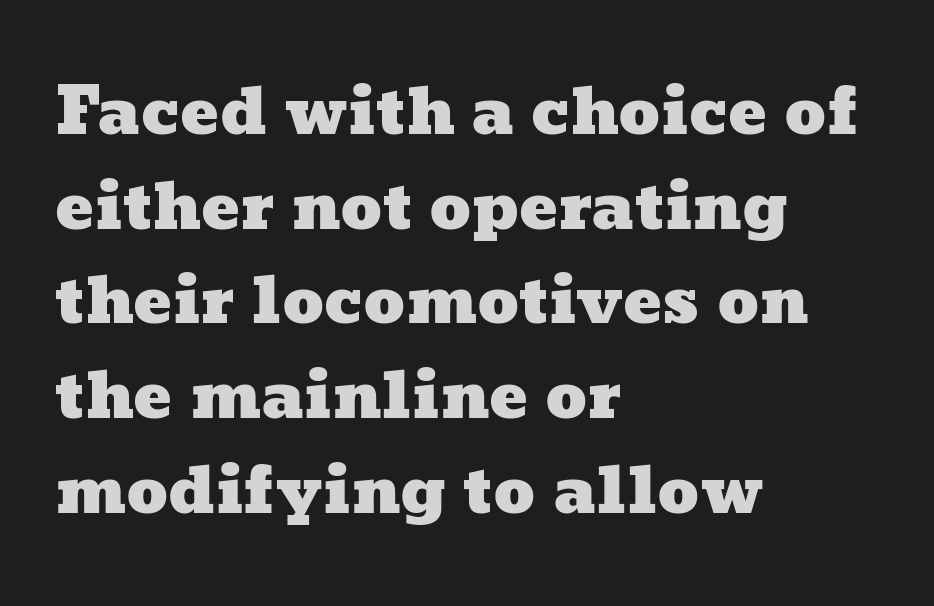
The image shows 64 px wide type; set left-aligned, normal line spacing (1.48x), normal letter spacing, not underlined; low stroke contrast and a medium x-height.
